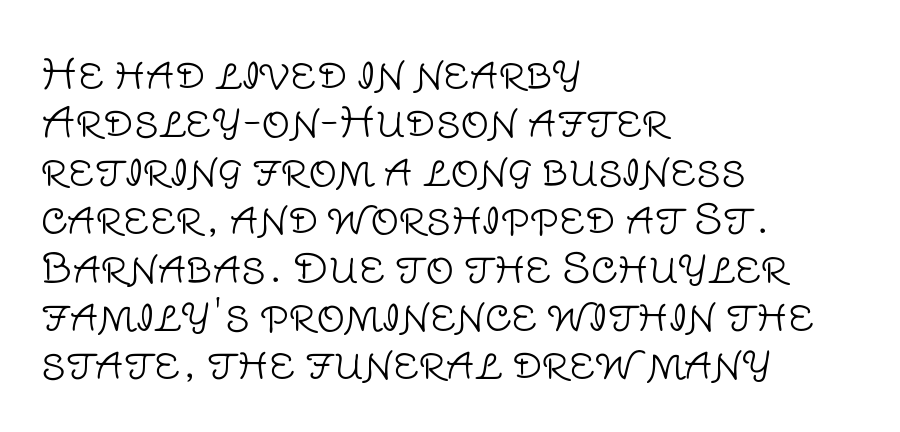
Compared with a centered layout, this one pins lines to the left instead. The passage shown is typed in a proportional face where columns would drift. Default kerning and tracking; the words read as compact shapes. The glyphs are unaccompanied by any horizontal stroke below them.
